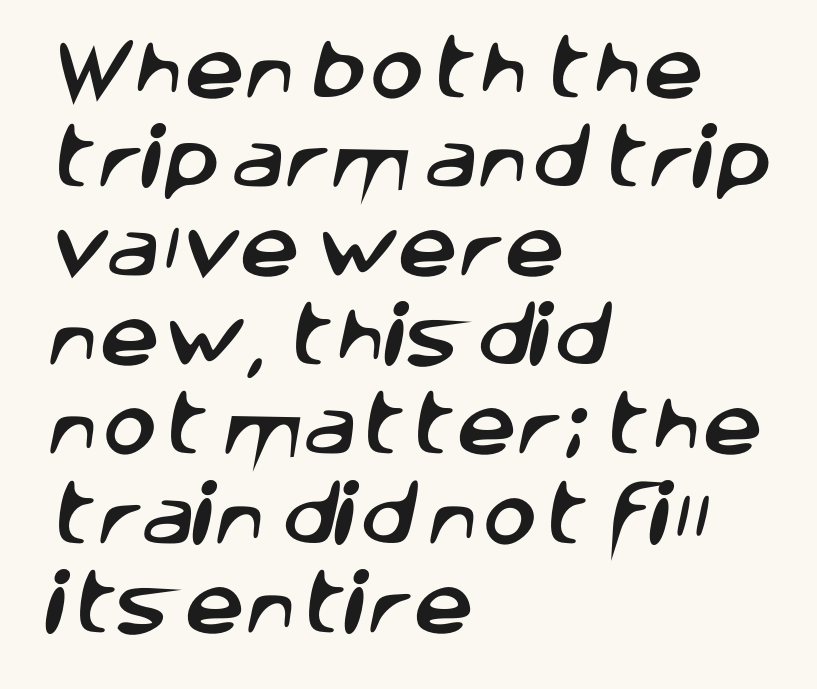
Q: Is the typeface a serif or a sans-serif typeface? A: Sans-serif.
Q: Is the text underlined? A: No.
Q: How is the paragraph aligned? A: Left-aligned.
Q: Is the spacing between letters normal or unusually wide? A: Normal.
Q: Is the spacing between lines tight, normal or loose? A: Normal.
Q: Width (condensed, normal, or wide)? A: Normal.
Q: Stroke contrast? A: Low.
Q: x-height? A: Large.
Q: Monospaced? A: No.
